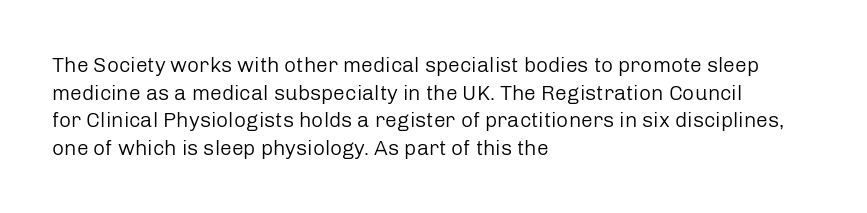
Q: Is the text bold? A: No.
Q: Is the text italic (slanted)? A: No, it is upright.
Q: Is the text underlined? A: No.
Q: How is the paragraph aligned? A: Left-aligned.
Q: Is the spacing between letters normal or unusually wide? A: Normal.
Q: Is the spacing between lines tight, normal or loose? A: Normal.
